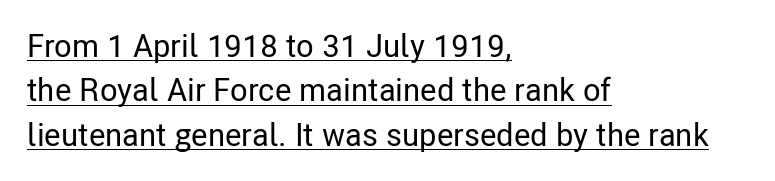
Q: Is the text italic (slanted)? A: No, it is upright.
Q: Is the typeface a serif or a sans-serif typeface? A: Sans-serif.
Q: Is the text underlined? A: Yes.
Q: How is the paragraph aligned? A: Left-aligned.
Q: Is the spacing between letters normal or unusually wide? A: Normal.
Q: Is the spacing between lines tight, normal or loose? A: Normal.
Q: Width (condensed, normal, or wide)? A: Condensed.
Q: Stroke contrast? A: Low.
Q: x-height? A: Medium.
Q: Monospaced? A: No.
